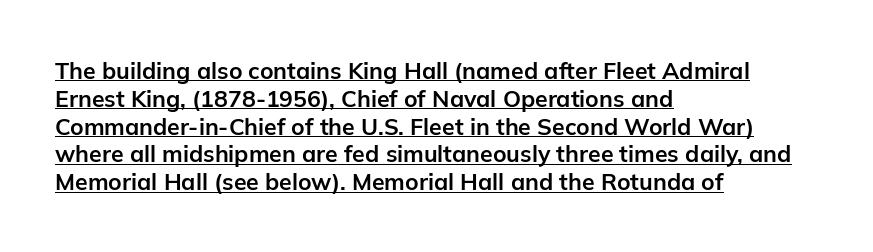
The image shows 23 px bold type, upright; set left-aligned, line spacing 1.21x, normal letter spacing, underlined.
